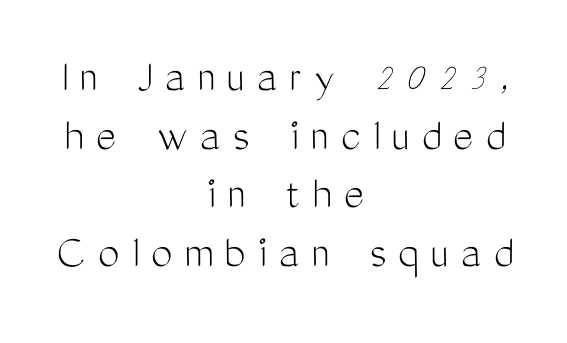
Q: Is the text bold? A: No.
Q: Is the text italic (slanted)? A: No, it is upright.
Q: Is the typeface a serif or a sans-serif typeface? A: Sans-serif.
Q: Is the text underlined? A: No.
Q: How is the paragraph aligned? A: Centered.
Q: Is the spacing between letters normal or unusually wide? A: Unusually wide.
Q: Width (condensed, normal, or wide)? A: Condensed.
Q: Stroke contrast? A: Medium.
Q: x-height? A: Medium.
Q: Monospaced? A: No.
